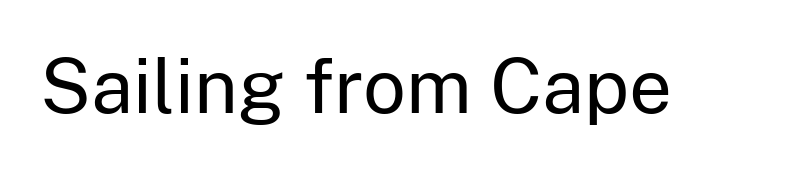
Q: Is the text bold? A: No.
Q: Is the text italic (slanted)? A: No, it is upright.
Q: Is the typeface a serif or a sans-serif typeface? A: Sans-serif.
Q: Is the text underlined? A: No.
Q: Is the spacing between letters normal or unusually wide? A: Normal.
Q: Width (condensed, normal, or wide)? A: Normal.
Q: Stroke contrast? A: Low.
Q: x-height? A: Medium.
Q: Monospaced? A: No.
